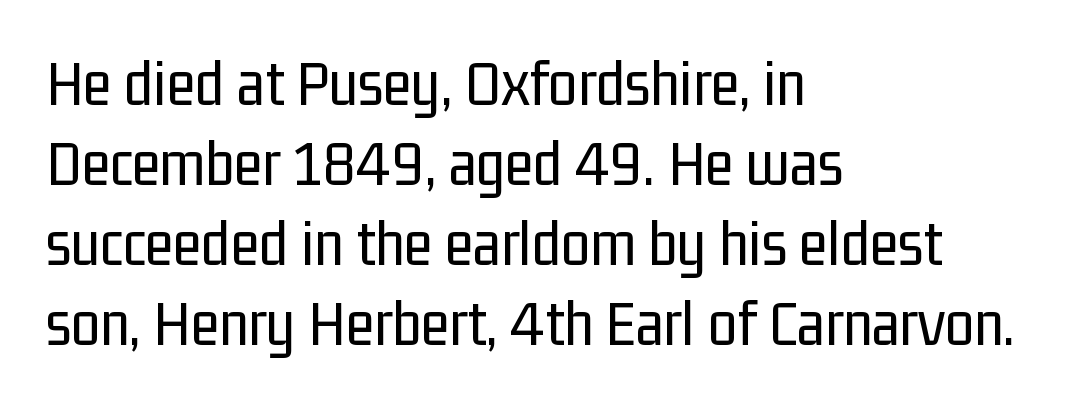
{"serif": "no", "italic": "no", "bold": "no", "weight": "regular", "width": "condensed", "stroke_contrast": "low", "x_height": "medium", "monospaced": "no", "underline": "no", "align": "left", "line_spacing_ratio": 1.21, "letter_spacing": "normal", "letter_spacing_em": 0.0, "glyph_px": 66}
